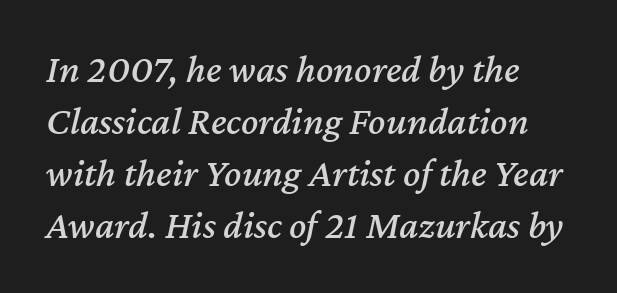
The letterforms sit shoulder to shoulder at normal distance. Compared with typical paragraphs, the rows here are spaced about the same. Style check: oblique. Underlining? Definitely not there. The passage shown is typed in a proportional face where columns would drift.
